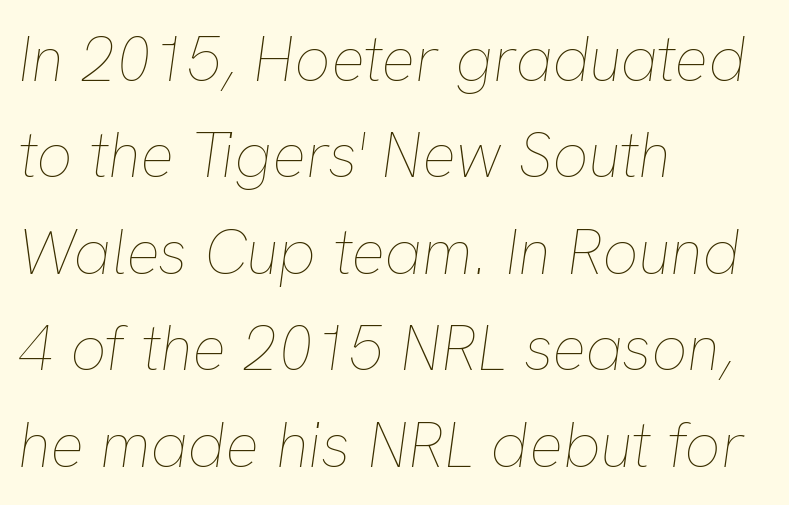
{"italic": "yes", "lean": "right", "slant_degrees": 8, "bold": "no", "weight": "thin", "width": "normal", "stroke_contrast": "low", "x_height": "medium", "monospaced": "no", "underline": "no", "align": "left", "line_spacing": "normal", "line_spacing_ratio": 1.53, "letter_spacing": "normal", "letter_spacing_em": 0.0, "glyph_px": 63}
